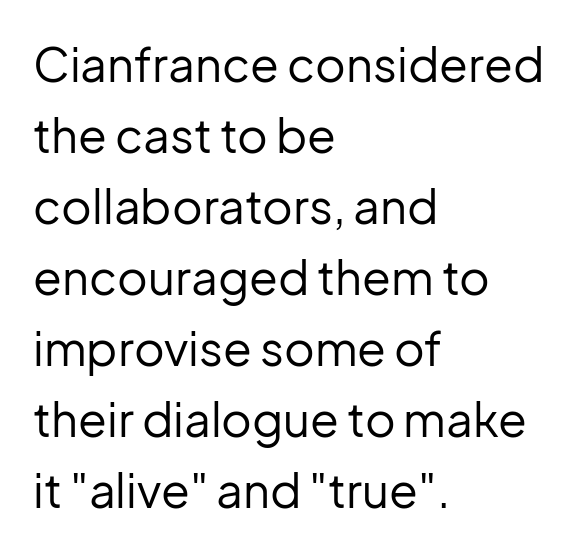
Words appear dense and cohesive because spacing is normal. Does the copy run flush right? No — it runs flush left. You can tell it's not italic because the verticals are truly vertical. These lines are rendered in a variable-pitch font. Observe the absence of serifs on each vertical stroke in this sample.
